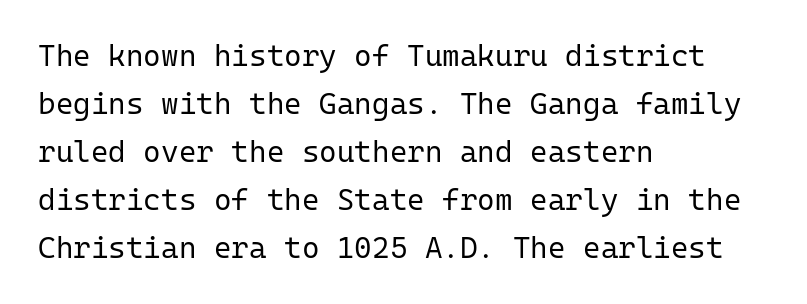
The image shows 30 px regular-weight sans-serif type, upright, monospaced; set left-aligned, normal line spacing (1.6x), normal letter spacing, not underlined; low stroke contrast and a medium x-height.
